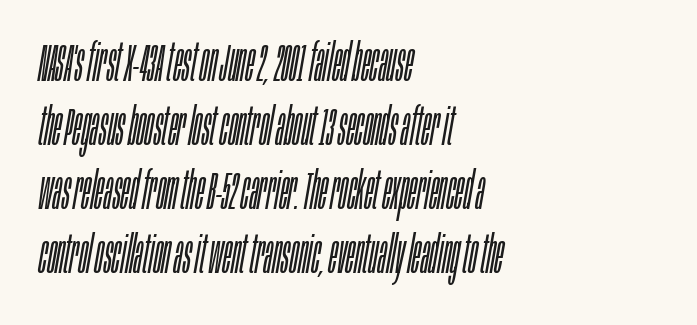
Designer's note — italics engaged. No letter is thick-stroked: the sample isn't bold. Looks like regular typesetting: each glyph gets only the width it needs. Caption: multi-line text, flush left, ragged right. The letters sit at their default tracking, neither squeezed nor spread.
